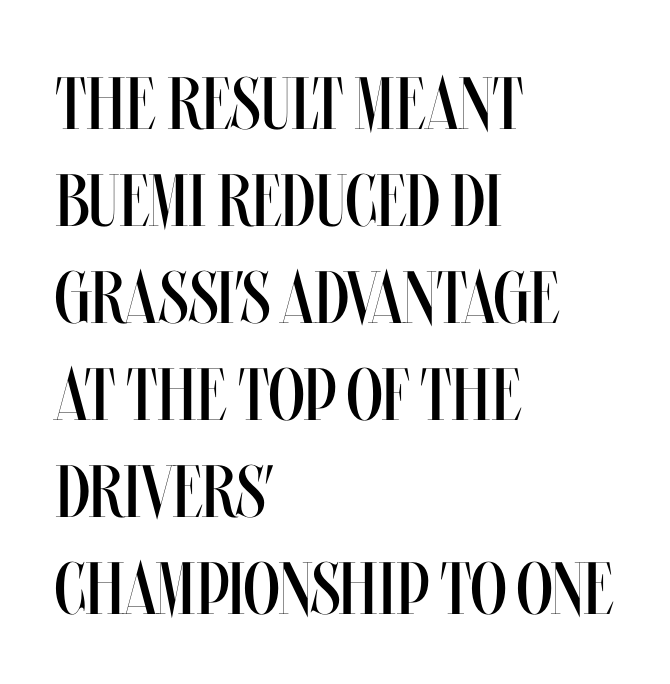
The image shows 74 px regular-weight, condensed type, upright; set left-aligned, normal line spacing (1.31x), normal letter spacing, not underlined; medium stroke contrast and a large x-height.
